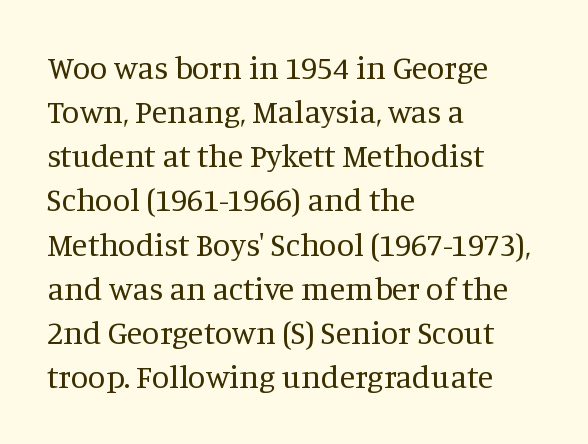
{"serif": "yes", "italic": "no", "bold": "no", "weight": "regular", "width": "normal", "stroke_contrast": "medium", "x_height": "large", "monospaced": "no", "underline": "no", "align": "left", "line_spacing": "normal", "line_spacing_ratio": 1.38, "letter_spacing": "normal", "letter_spacing_em": 0.0, "glyph_px": 32}
